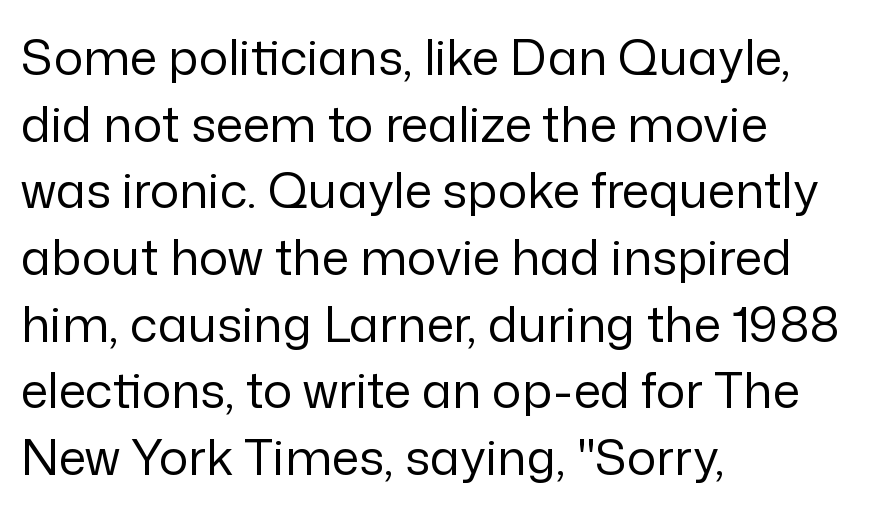
Q: Is the text bold? A: No.
Q: Is the text italic (slanted)? A: No, it is upright.
Q: Is the typeface a serif or a sans-serif typeface? A: Sans-serif.
Q: Is the text underlined? A: No.
Q: How is the paragraph aligned? A: Left-aligned.
Q: Is the spacing between letters normal or unusually wide? A: Normal.
Q: Is the spacing between lines tight, normal or loose? A: Normal.
Q: Width (condensed, normal, or wide)? A: Normal.
Q: Stroke contrast? A: Low.
Q: x-height? A: Medium.
Q: Monospaced? A: No.
